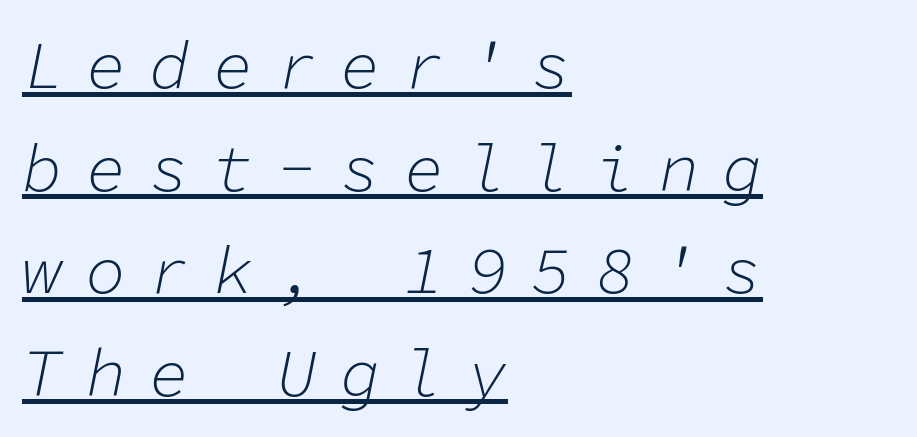
The image shows 67 px light type, italic (leaning right), monospaced; set left-aligned, normal line spacing (1.53x), unusually wide letter spacing (+0.35 em), underlined; low stroke contrast and a medium x-height.
